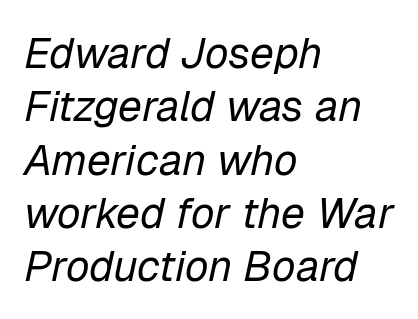
The image shows 43 px regular-weight type, italic (leaning right); set left-aligned, line spacing 1.24x, normal letter spacing, not underlined; low stroke contrast and a medium x-height.
